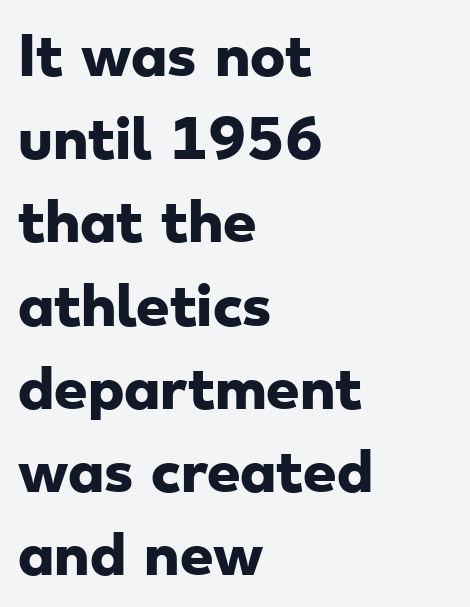
The image shows 53 px heavy, wide sans-serif type; set left-aligned, normal line spacing (1.57x), normal letter spacing, not underlined; low stroke contrast and a small x-height.
